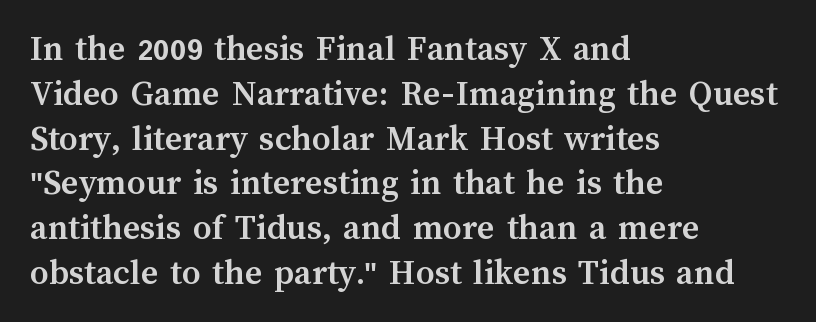
The words here are not underlined. Unlike italic type, these characters show no tilt at all. Casual observation: everything's shoved over to the left. Varying glyph widths throughout — classic text-font behaviour. Glyph-to-glyph distance matches everyday printed text.
